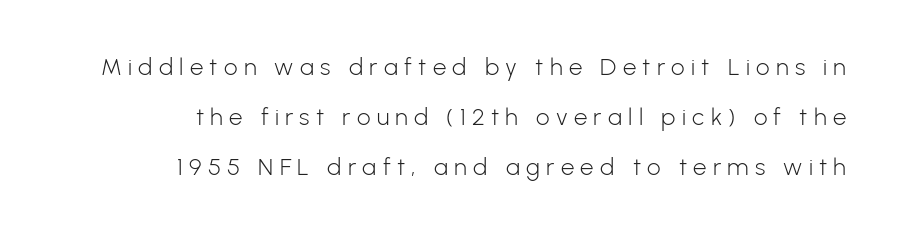
{"italic": "no", "bold": "no", "underline": "no", "align": "right", "line_spacing": "loose", "line_spacing_ratio": 2.09, "letter_spacing": "wide", "letter_spacing_em": 0.26, "glyph_px": 24}
